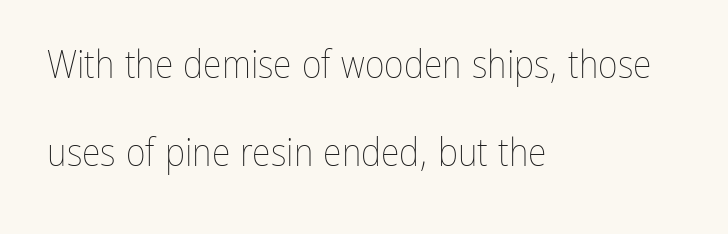
{"italic": "no", "bold": "no", "weight": "thin", "width": "condensed", "stroke_contrast": "low", "x_height": "medium", "monospaced": "no", "underline": "no", "align": "left", "line_spacing": "loose", "line_spacing_ratio": 2.31, "letter_spacing": "normal", "letter_spacing_em": 0.0, "glyph_px": 38}
